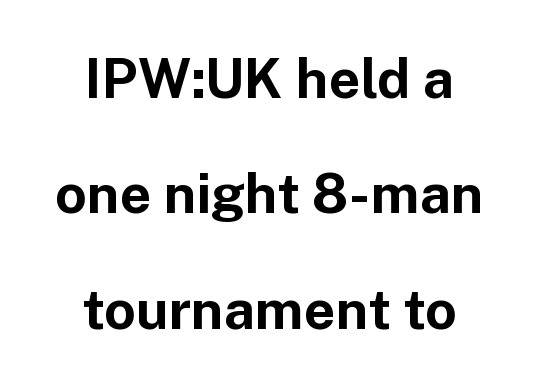
The image shows 55 px bold sans-serif type, upright; set centered, loose line spacing (2.1x), normal letter spacing, not underlined; low stroke contrast and a medium x-height.
